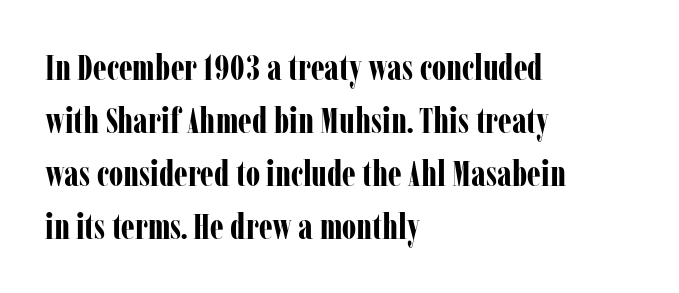
The image shows 36 px bold, condensed serif type, upright; set left-aligned, normal line spacing (1.47x), normal letter spacing, not underlined; low stroke contrast and a medium x-height.
